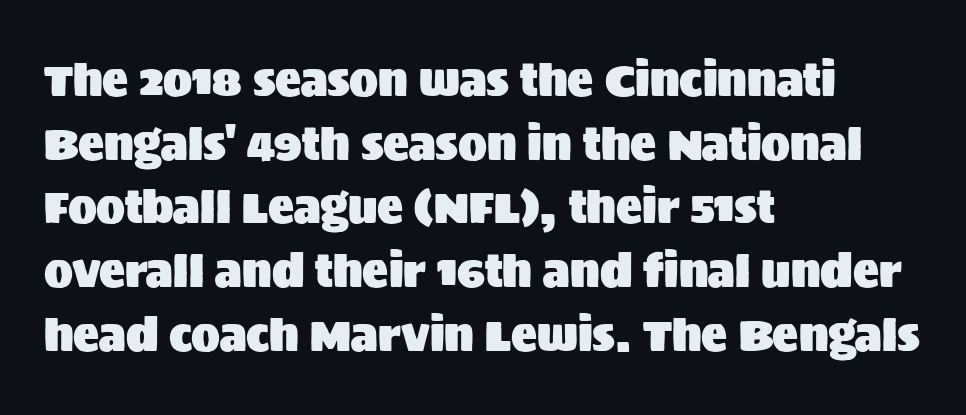
The image shows 43 px sans-serif type, upright; set left-aligned, normal line spacing (1.48x), normal letter spacing, not underlined; medium stroke contrast and a large x-height.
